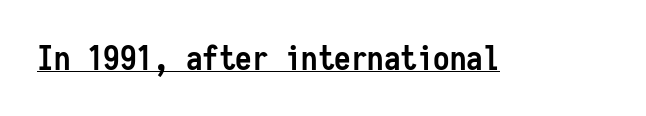
The typesetter has applied underlining to the passage shown. The horizontal fit of the characters is conventional and even. Do the characters align in a grid? Yes, the font is monospaced. Examine the stroke ends and you'll find no serifs. Is the type bold? Yes — the strokes are clearly thick and heavy.
